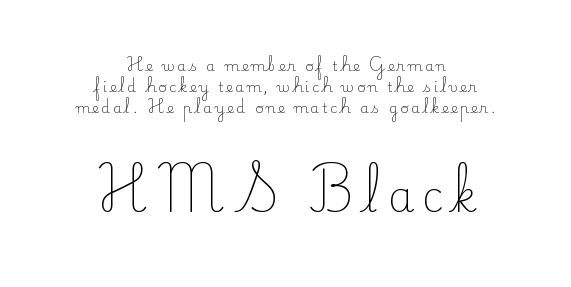
Weight: in the light-to-regular range. Characters remain perfectly vertical along every line. Varying glyph widths throughout — classic text-font behaviour. The passage shown has open, widely tracked lettering throughout. Horizontally, the lines are justified to the midpoint only.
